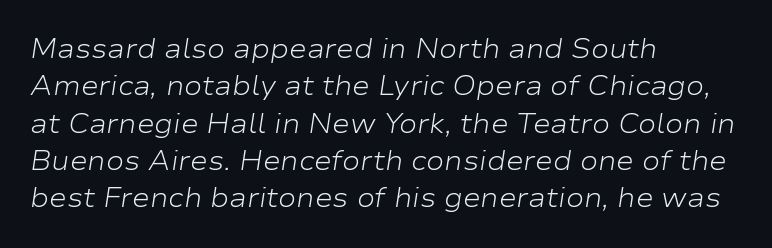
{"italic": "yes", "lean": "right", "slant_degrees": 9, "bold": "no", "underline": "no", "align": "left", "line_spacing": "normal", "line_spacing_ratio": 1.38, "letter_spacing": "normal", "letter_spacing_em": 0.0, "glyph_px": 27}
